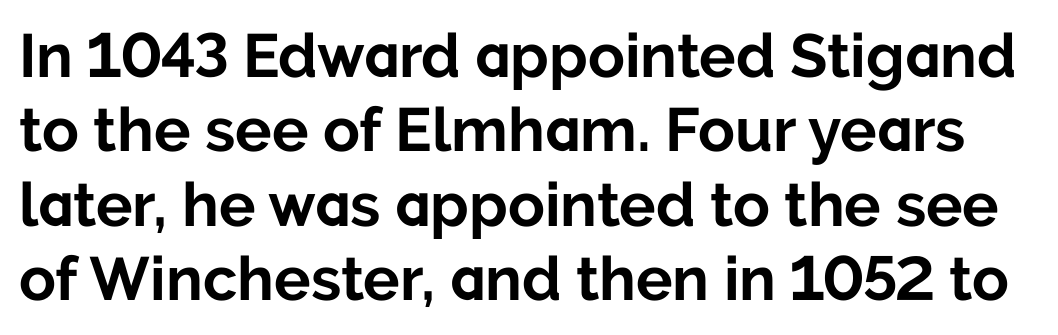
Ascenders rise straight up at ninety degrees. Words appear dense and cohesive because spacing is normal. Type without underlining. Each letter keeps its own natural width here, so spacing adapts to shape.
